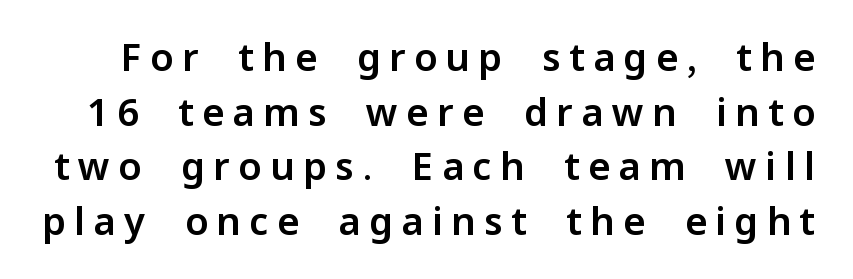
Q: Is the text italic (slanted)? A: No, it is upright.
Q: Is the typeface a serif or a sans-serif typeface? A: Sans-serif.
Q: Is the text underlined? A: No.
Q: Is the spacing between letters normal or unusually wide? A: Unusually wide.
Q: Is the spacing between lines tight, normal or loose? A: Normal.
Q: Width (condensed, normal, or wide)? A: Normal.
Q: Stroke contrast? A: Low.
Q: x-height? A: Medium.
Q: Monospaced? A: No.
